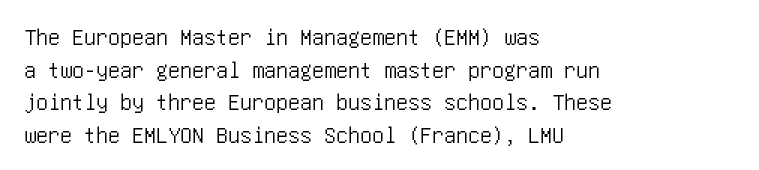
The image shows 24 px text type, upright; set left-aligned, normal line spacing (1.36x), normal letter spacing, not underlined.
